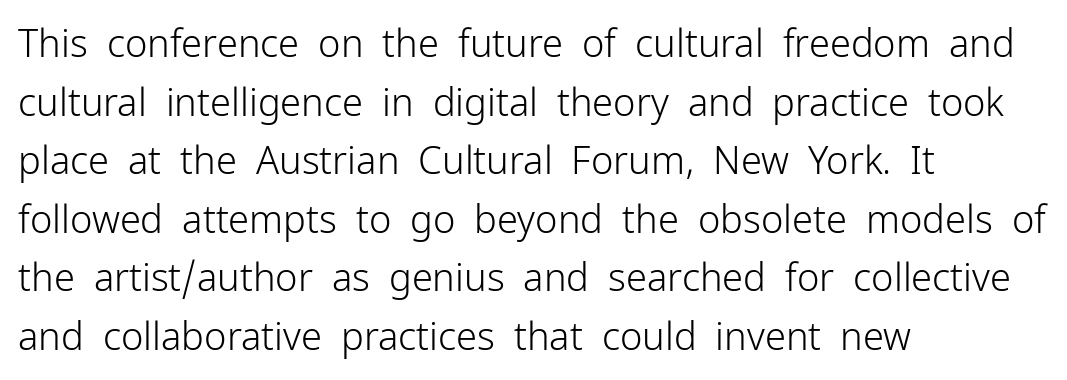
Q: Is the text bold? A: No.
Q: Is the text italic (slanted)? A: No, it is upright.
Q: Is the typeface a serif or a sans-serif typeface? A: Sans-serif.
Q: Is the text underlined? A: No.
Q: How is the paragraph aligned? A: Left-aligned.
Q: Is the spacing between letters normal or unusually wide? A: Normal.
Q: Is the spacing between lines tight, normal or loose? A: Normal.
Q: Width (condensed, normal, or wide)? A: Normal.
Q: Stroke contrast? A: Low.
Q: x-height? A: Medium.
Q: Monospaced? A: No.
